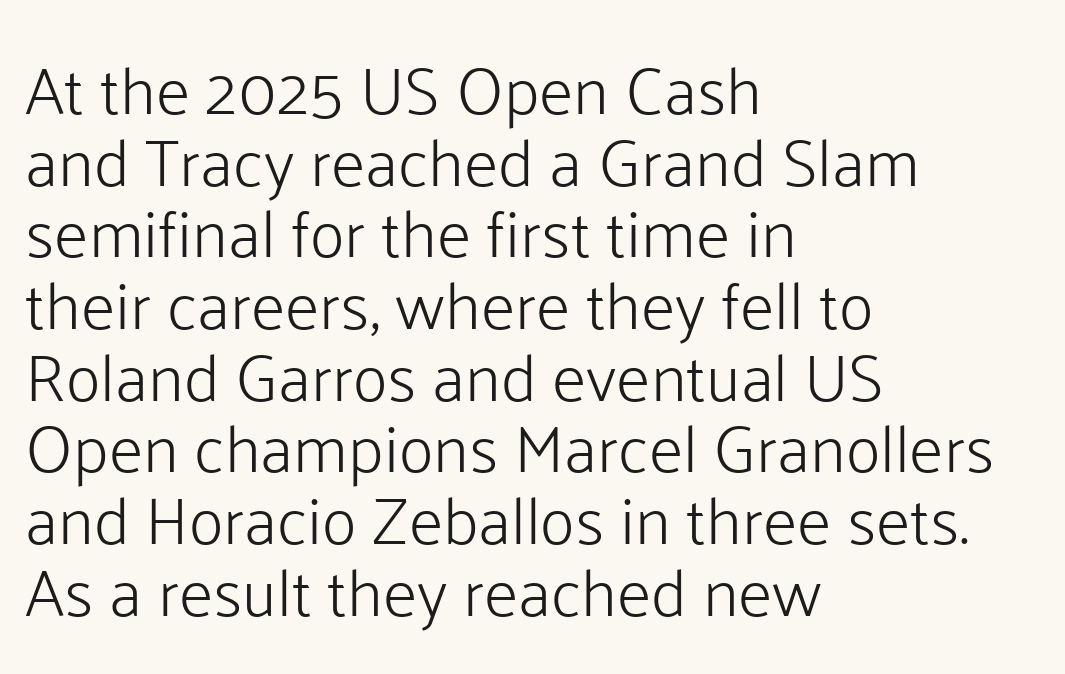
The image shows 67 px light sans-serif type, upright; set left-aligned, tight line spacing (1.07x), normal letter spacing, not underlined; low stroke contrast and a medium x-height.
